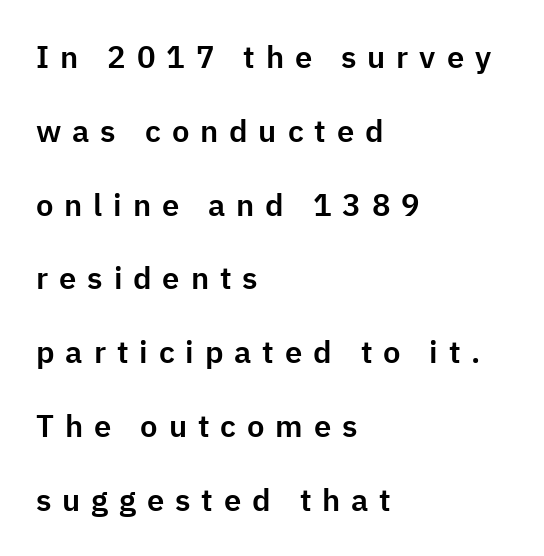
Q: Is the text italic (slanted)? A: No, it is upright.
Q: Is the typeface a serif or a sans-serif typeface? A: Sans-serif.
Q: Is the text underlined? A: No.
Q: How is the paragraph aligned? A: Left-aligned.
Q: Is the spacing between letters normal or unusually wide? A: Unusually wide.
Q: Is the spacing between lines tight, normal or loose? A: Loose.
Q: Width (condensed, normal, or wide)? A: Normal.
Q: Stroke contrast? A: Low.
Q: x-height? A: Medium.
Q: Monospaced? A: No.
